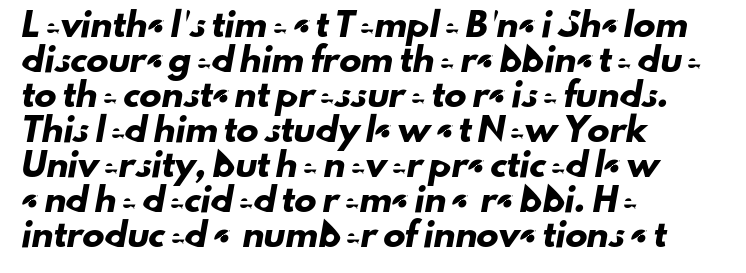
Q: Is the text underlined? A: No.
Q: How is the paragraph aligned? A: Left-aligned.
Q: Is the spacing between letters normal or unusually wide? A: Normal.
Q: Is the spacing between lines tight, normal or loose? A: Normal.
